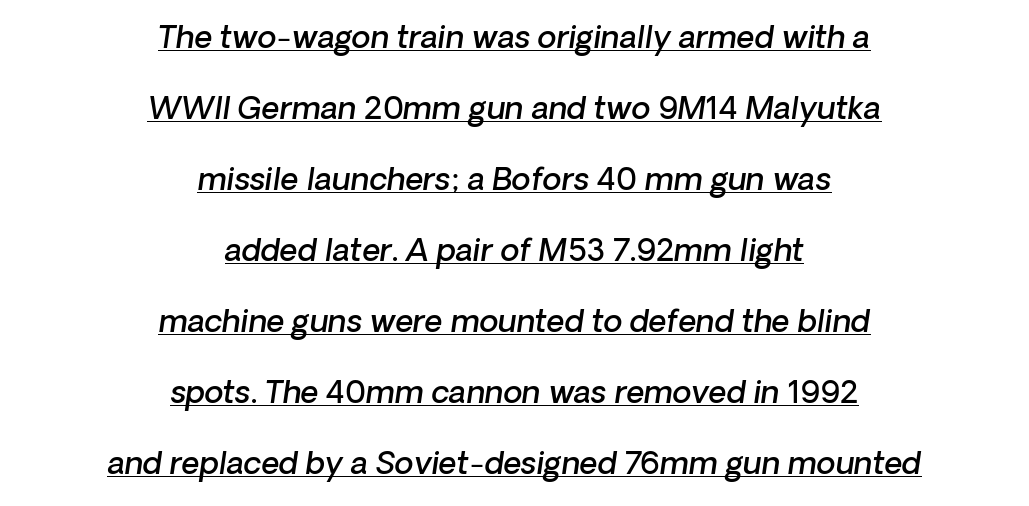
{"italic": "yes", "lean": "right", "slant_degrees": 8, "bold": "semi", "weight": "semibold", "width": "normal", "stroke_contrast": "low", "x_height": "medium", "monospaced": "no", "underline": "yes", "align": "center", "line_spacing": "loose", "line_spacing_ratio": 2.29, "letter_spacing": "normal", "letter_spacing_em": 0.0, "glyph_px": 31}
